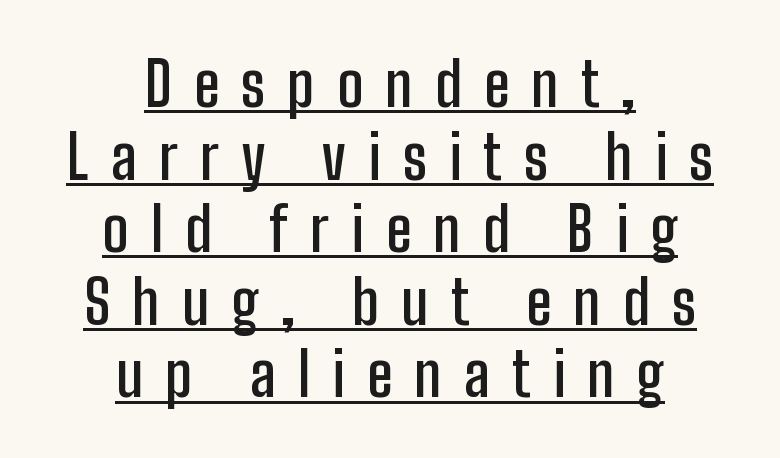
Q: Is the text bold? A: Semi-bold.
Q: Is the text italic (slanted)? A: No, it is upright.
Q: Is the typeface a serif or a sans-serif typeface? A: Sans-serif.
Q: Is the text underlined? A: Yes.
Q: How is the paragraph aligned? A: Centered.
Q: Is the spacing between letters normal or unusually wide? A: Unusually wide.
Q: Width (condensed, normal, or wide)? A: Condensed.
Q: Stroke contrast? A: Low.
Q: x-height? A: Medium.
Q: Monospaced? A: No.
